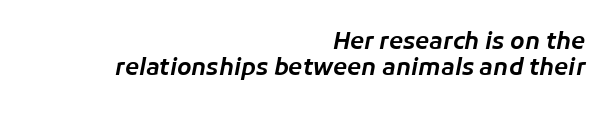
Q: Is the text italic (slanted)? A: Yes, it leans right by about 11 degrees.
Q: Is the text underlined? A: No.
Q: How is the paragraph aligned? A: Right-aligned.
Q: Is the spacing between letters normal or unusually wide? A: Normal.
Q: Is the spacing between lines tight, normal or loose? A: Tight.
